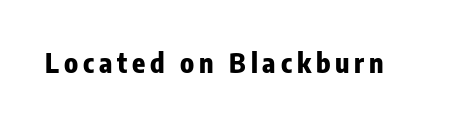
Q: Is the text bold? A: Yes.
Q: Is the text italic (slanted)? A: No, it is upright.
Q: Is the text underlined? A: No.
